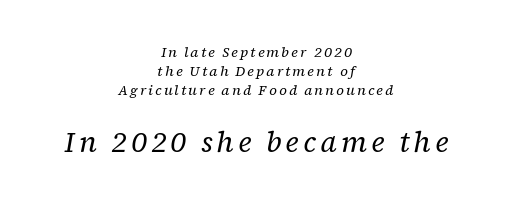
{"serif": "yes", "italic": "yes", "lean": "right", "slant_degrees": 12, "bold": "no", "weight": "regular", "width": "normal", "stroke_contrast": "low", "x_height": "medium", "monospaced": "no", "underline": "no", "align": "center", "line_spacing": "normal", "line_spacing_ratio": 1.37, "larger_block": "second", "size_ratio": 2.0, "glyph_px": 28}
